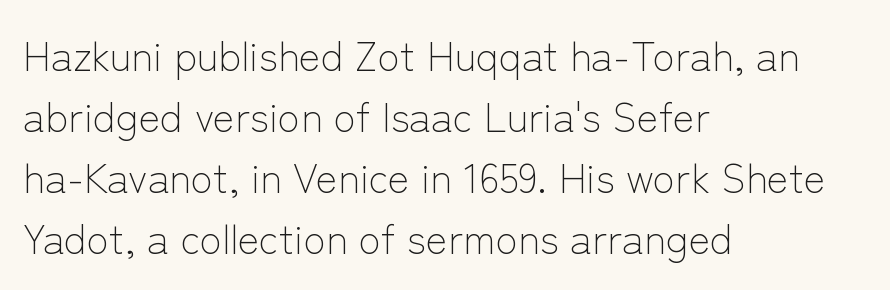
{"serif": "no", "italic": "no", "bold": "no", "weight": "light", "width": "normal", "stroke_contrast": "low", "x_height": "medium", "monospaced": "no", "underline": "no", "align": "left", "line_spacing": "normal", "line_spacing_ratio": 1.49, "letter_spacing": "normal", "letter_spacing_em": 0.0, "glyph_px": 41}
